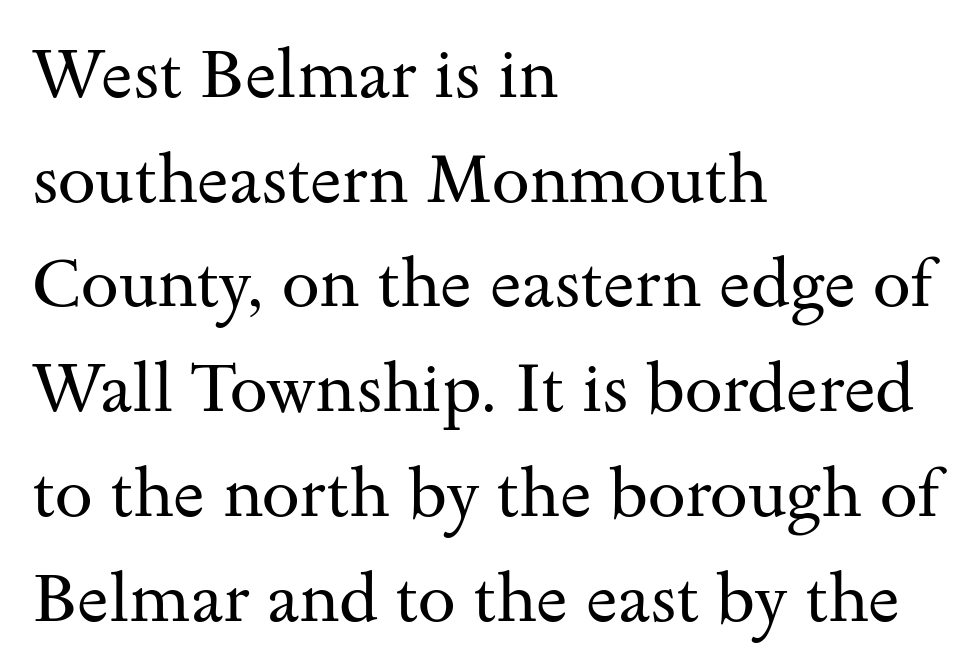
{"serif": "yes", "italic": "no", "bold": "no", "weight": "regular", "width": "wide", "stroke_contrast": "medium", "x_height": "small", "monospaced": "no", "underline": "no", "align": "left", "line_spacing": "normal", "line_spacing_ratio": 1.54, "letter_spacing": "normal", "letter_spacing_em": 0.0, "glyph_px": 68}
